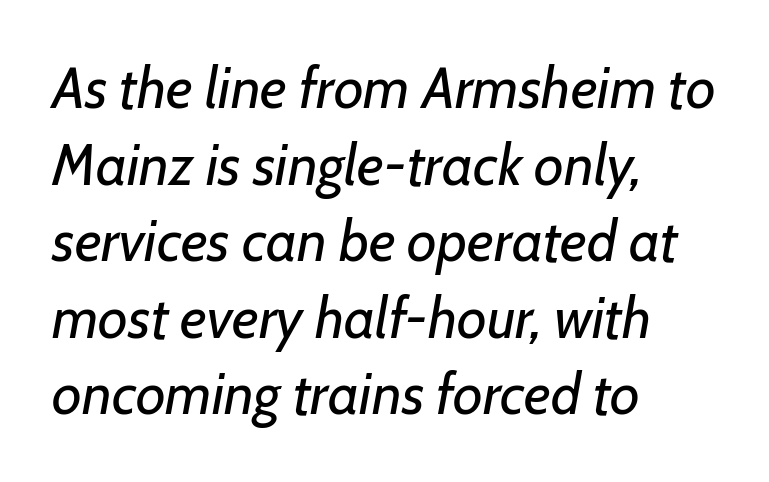
Q: Is the text bold? A: No.
Q: Is the text italic (slanted)? A: Yes, it leans right by about 7 degrees.
Q: Is the text underlined? A: No.
Q: How is the paragraph aligned? A: Left-aligned.
Q: Is the spacing between letters normal or unusually wide? A: Normal.
Q: Is the spacing between lines tight, normal or loose? A: Normal.
Q: Width (condensed, normal, or wide)? A: Normal.
Q: Stroke contrast? A: Low.
Q: x-height? A: Medium.
Q: Monospaced? A: No.
